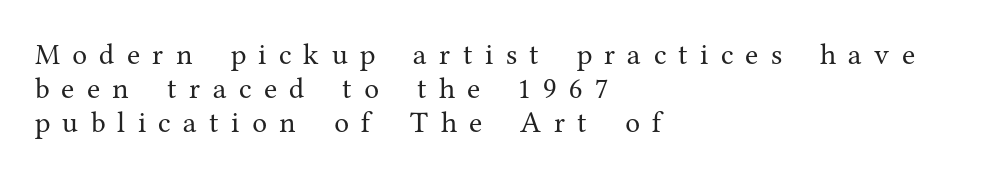
The image shows 30 px regular-weight serif type, upright; set left-aligned, tight line spacing (1.13x), unusually wide letter spacing (+0.41 em), not underlined; medium stroke contrast and a medium x-height.
